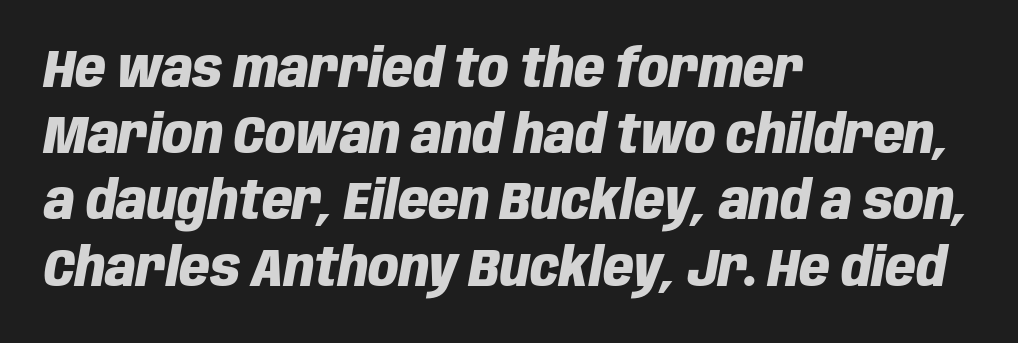
Q: Is the text bold? A: Yes.
Q: Is the text italic (slanted)? A: Yes, it leans right by about 10 degrees.
Q: Is the text underlined? A: No.
Q: How is the paragraph aligned? A: Left-aligned.
Q: Is the spacing between letters normal or unusually wide? A: Normal.
Q: Is the spacing between lines tight, normal or loose? A: Normal.
Q: Width (condensed, normal, or wide)? A: Condensed.
Q: Stroke contrast? A: Low.
Q: x-height? A: Large.
Q: Monospaced? A: No.
